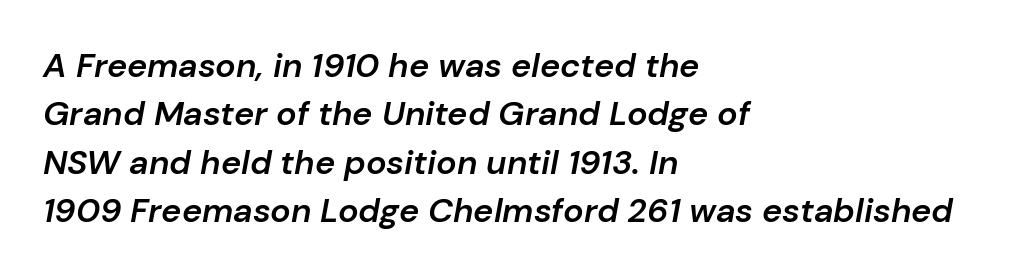
Q: Is the text bold? A: Semi-bold.
Q: Is the text italic (slanted)? A: Yes, it leans right by about 10 degrees.
Q: Is the text underlined? A: No.
Q: How is the paragraph aligned? A: Left-aligned.
Q: Is the spacing between letters normal or unusually wide? A: Normal.
Q: Is the spacing between lines tight, normal or loose? A: Normal.
Q: Width (condensed, normal, or wide)? A: Normal.
Q: Stroke contrast? A: Low.
Q: x-height? A: Medium.
Q: Monospaced? A: No.
